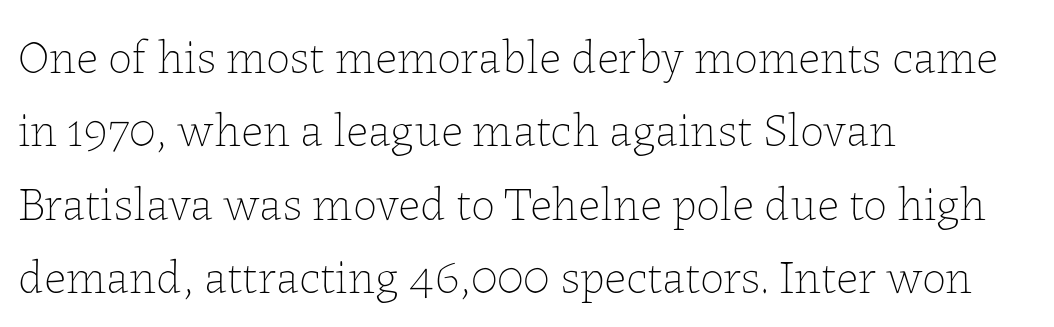
Nothing unusual about the tracking: characters are spaced as the font intends. In terms of posture, this sample is upright. Weight: not bold — regular or lighter. The lines sit at an ordinary, default distance from one another. The space directly below the letters is spotless.
